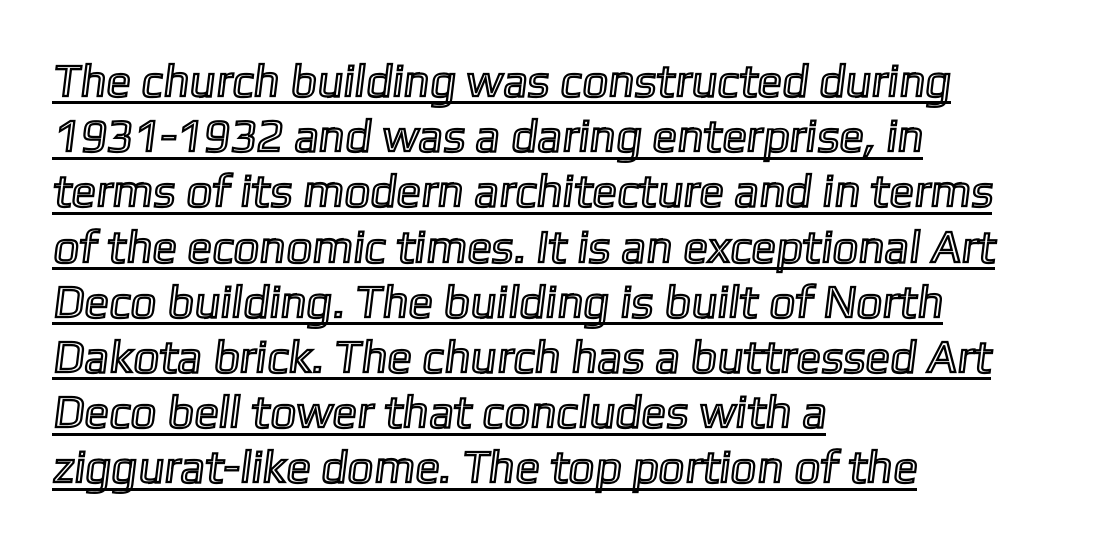
Q: Is the text underlined? A: Yes.
Q: How is the paragraph aligned? A: Left-aligned.
Q: Is the spacing between letters normal or unusually wide? A: Normal.
Q: Width (condensed, normal, or wide)? A: Normal.
Q: x-height? A: Medium.
Q: Monospaced? A: No.
